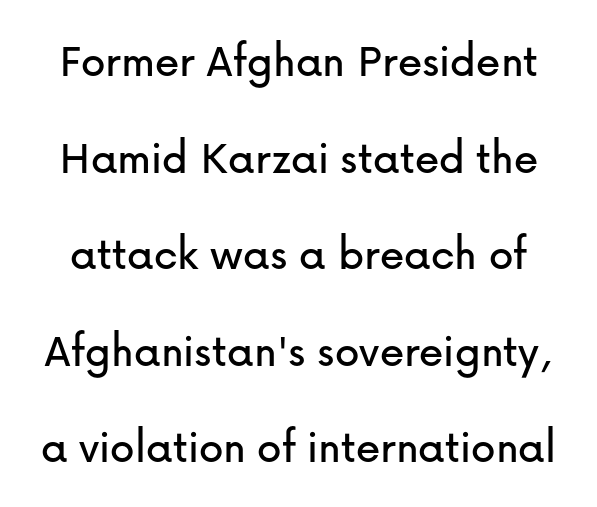
The image shows 49 px sans-serif type, upright; set loose line spacing (1.97x), normal letter spacing, not underlined; low stroke contrast and a medium x-height.
